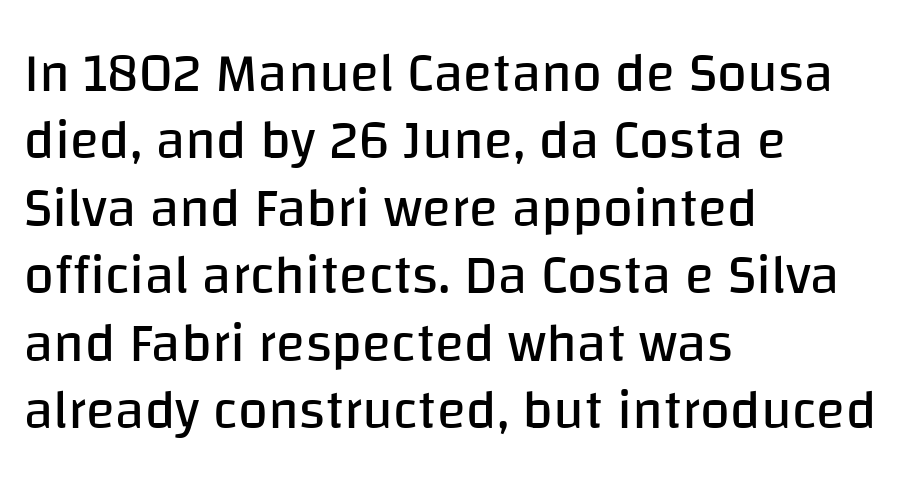
Q: Is the text bold? A: No.
Q: Is the text italic (slanted)? A: No, it is upright.
Q: Is the typeface a serif or a sans-serif typeface? A: Sans-serif.
Q: Is the text underlined? A: No.
Q: How is the paragraph aligned? A: Left-aligned.
Q: Is the spacing between letters normal or unusually wide? A: Normal.
Q: Is the spacing between lines tight, normal or loose? A: Normal.
Q: Width (condensed, normal, or wide)? A: Normal.
Q: Stroke contrast? A: Low.
Q: x-height? A: Large.
Q: Monospaced? A: No.
